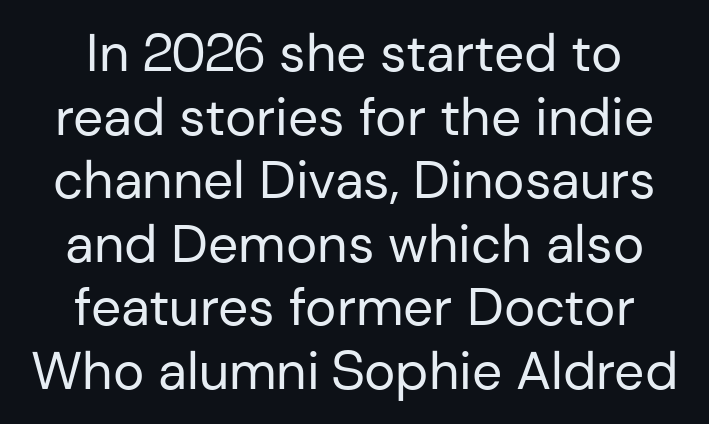
Stems and bowls with no extra thickness — not bold. The strip under each line holds only bare page. A sans-serif font was chosen for this passage. The letters advance in unequal steps, a hallmark of proportional type. If you folded the block vertically in half, each line would mirror itself in length. Words appear dense and cohesive because spacing is normal.
